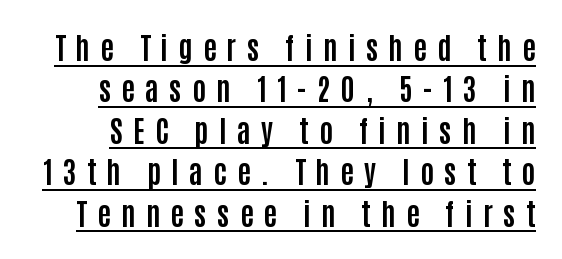
Q: Is the text bold? A: Yes.
Q: Is the text italic (slanted)? A: No, it is upright.
Q: Is the typeface a serif or a sans-serif typeface? A: Sans-serif.
Q: Is the text underlined? A: Yes.
Q: Is the spacing between letters normal or unusually wide? A: Unusually wide.
Q: Is the spacing between lines tight, normal or loose? A: Normal.
Q: Width (condensed, normal, or wide)? A: Condensed.
Q: Stroke contrast? A: Low.
Q: x-height? A: Large.
Q: Monospaced? A: No.
